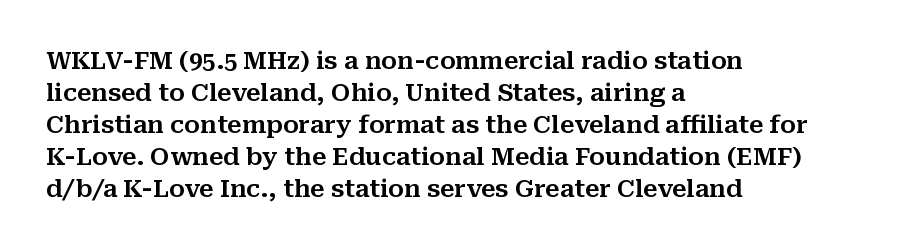
No italicization has been applied; the sample stays upright. The vertical gap from one line to the next is medium. Standard letterfit; no display-style spreading of the glyphs. The passage is arranged the way most books set body copy — flush left. Rule under the text: the space is simply empty.
